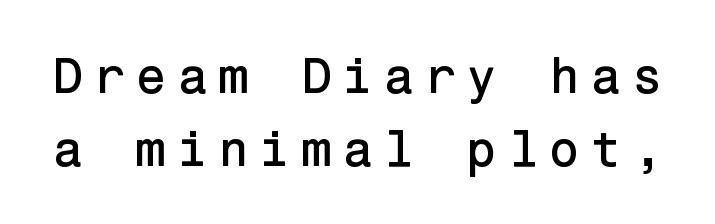
The image shows 50 px sans-serif type, upright; set normal line spacing (1.46x), unusually wide letter spacing (+0.21 em), not underlined; low stroke contrast and a medium x-height.
